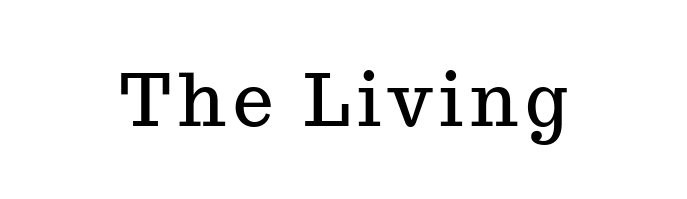
The image shows 72 px serif type, upright; set not underlined; medium stroke contrast and a medium x-height.
